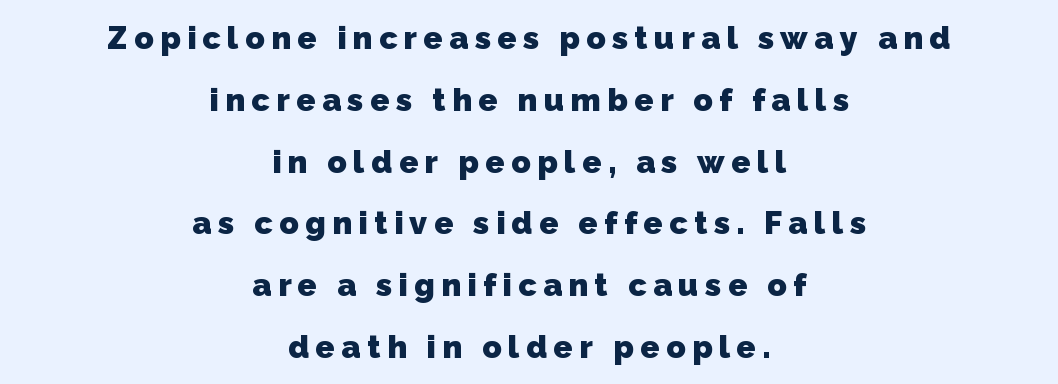
The image shows 32 px heavy sans-serif type; set centered, loose line spacing (1.93x), unusually wide letter spacing (+0.2 em), not underlined; low stroke contrast and a medium x-height.
